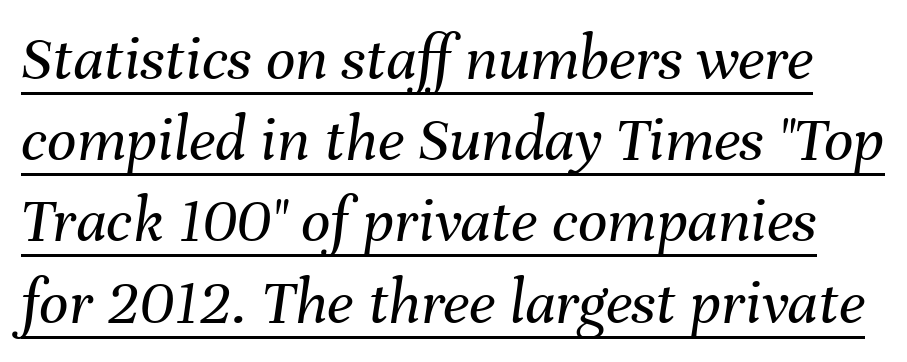
Q: Is the text bold? A: No.
Q: Is the text italic (slanted)? A: Yes, it leans right by about 8 degrees.
Q: Is the text underlined? A: Yes.
Q: Is the spacing between letters normal or unusually wide? A: Normal.
Q: Is the spacing between lines tight, normal or loose? A: Normal.
Q: Width (condensed, normal, or wide)? A: Normal.
Q: Stroke contrast? A: Medium.
Q: x-height? A: Medium.
Q: Monospaced? A: No.
